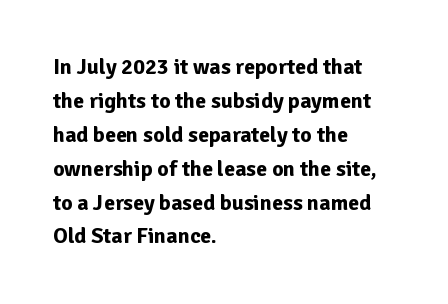
Q: Is the text bold? A: Yes.
Q: Is the text italic (slanted)? A: No, it is upright.
Q: Is the text underlined? A: No.
Q: How is the paragraph aligned? A: Left-aligned.
Q: Is the spacing between letters normal or unusually wide? A: Normal.
Q: Is the spacing between lines tight, normal or loose? A: Normal.
